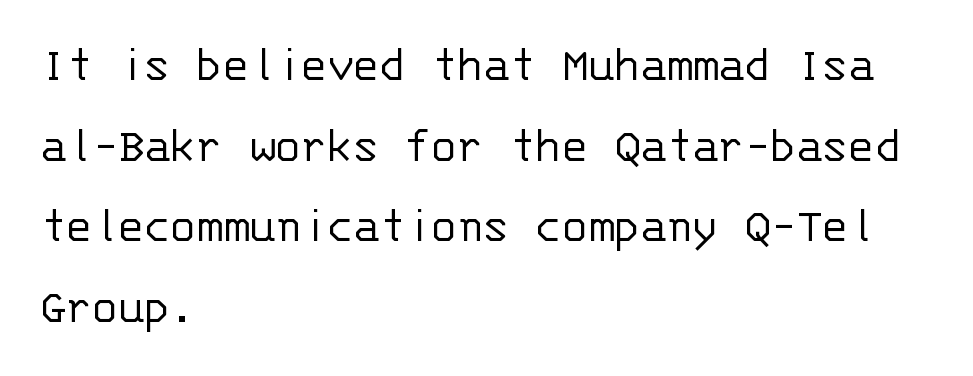
{"serif": "no", "italic": "no", "bold": "no", "weight": "light", "width": "normal", "stroke_contrast": "low", "x_height": "large", "monospaced": "yes", "underline": "no", "align": "left", "line_spacing": "normal", "line_spacing_ratio": 1.52, "letter_spacing": "normal", "letter_spacing_em": 0.0, "glyph_px": 53}
